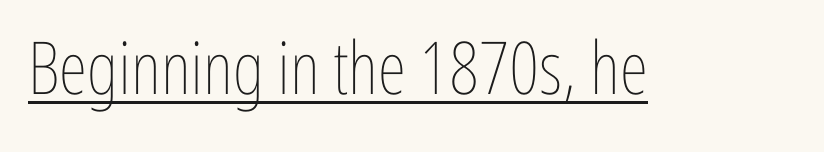
Q: Is the text bold? A: No.
Q: Is the text italic (slanted)? A: No, it is upright.
Q: Is the text underlined? A: Yes.
Q: Is the spacing between letters normal or unusually wide? A: Normal.
Q: Width (condensed, normal, or wide)? A: Condensed.
Q: Stroke contrast? A: Low.
Q: x-height? A: Medium.
Q: Monospaced? A: No.
